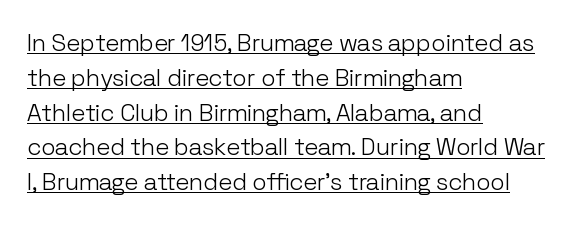
Q: Is the text bold? A: No.
Q: Is the text italic (slanted)? A: No, it is upright.
Q: Is the text underlined? A: Yes.
Q: How is the paragraph aligned? A: Left-aligned.
Q: Is the spacing between letters normal or unusually wide? A: Normal.
Q: Is the spacing between lines tight, normal or loose? A: Normal.
